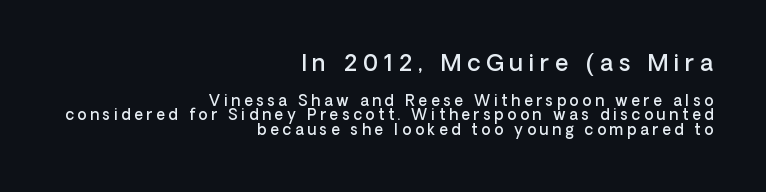
Has an underline been added? It has not. Leading: reduced. The letterforms stand isolated, each surrounded by extra space. The font is running at a semibold setting, under full bold. The lines in this sample share a right terminus and differ only in where they begin. A typesetter would mark this as roman, not italic.
